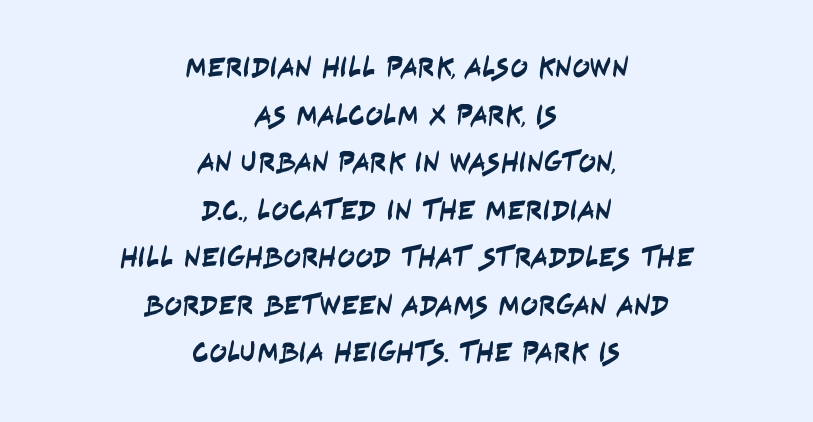
Q: Is the typeface a serif or a sans-serif typeface? A: Sans-serif.
Q: Is the text underlined? A: No.
Q: How is the paragraph aligned? A: Centered.
Q: Is the spacing between letters normal or unusually wide? A: Normal.
Q: Is the spacing between lines tight, normal or loose? A: Normal.
Q: Width (condensed, normal, or wide)? A: Condensed.
Q: Stroke contrast? A: Low.
Q: x-height? A: Large.
Q: Monospaced? A: No.
